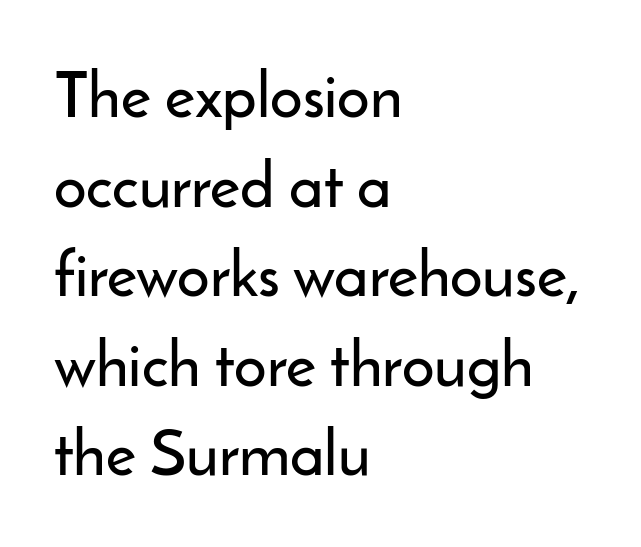
{"serif": "no", "italic": "no", "width": "normal", "stroke_contrast": "low", "x_height": "small", "monospaced": "no", "underline": "no", "align": "left", "line_spacing": "normal", "line_spacing_ratio": 1.4, "letter_spacing": "normal", "letter_spacing_em": 0.0, "glyph_px": 64}
